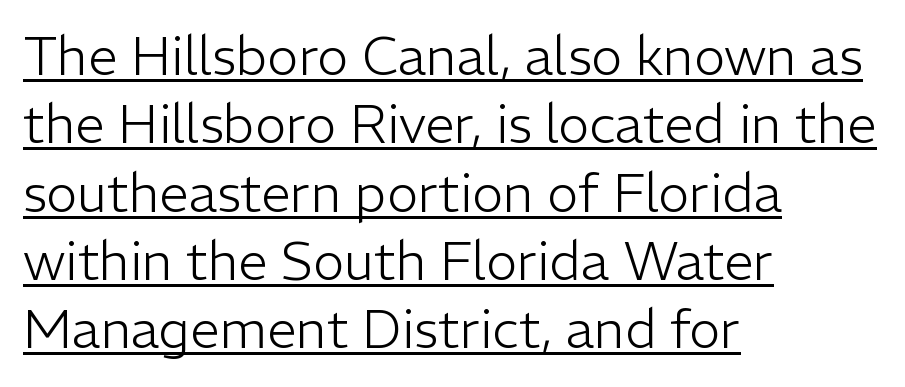
Honestly, the underline is the first thing you notice here. The typesetter chose a ragged-right arrangement here. These glyphs show unthickened strokes, regular width or finer. Characters remain perfectly vertical along every line. Does extra space separate the letters? No, they use regular spacing.
